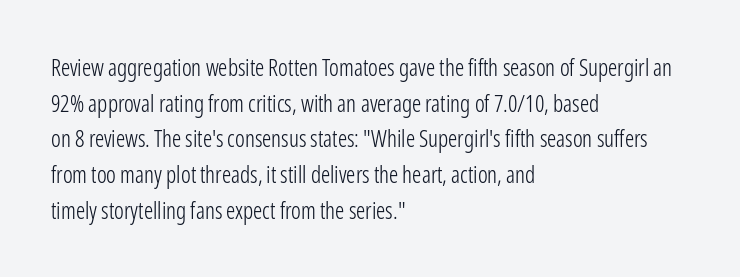
The image shows 23 px text type, upright; set left-aligned, normal line spacing (1.55x), normal letter spacing, not underlined.
